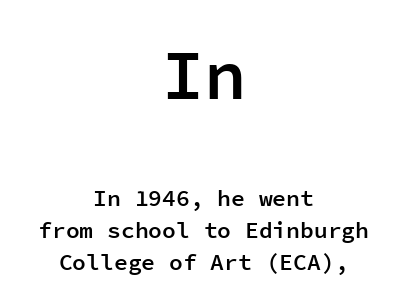
Inter-character spacing is left at the font's built-in metrics. You could count columns in this text — the font is strictly monospaced. Centered paragraph, ragged on both sides. Size contrast runs from large at the top to small at the bottom. Each letter's strokes conclude bluntly, with no projecting serifs. A semibold gives these letters moderate extra thickness, short of bold.
